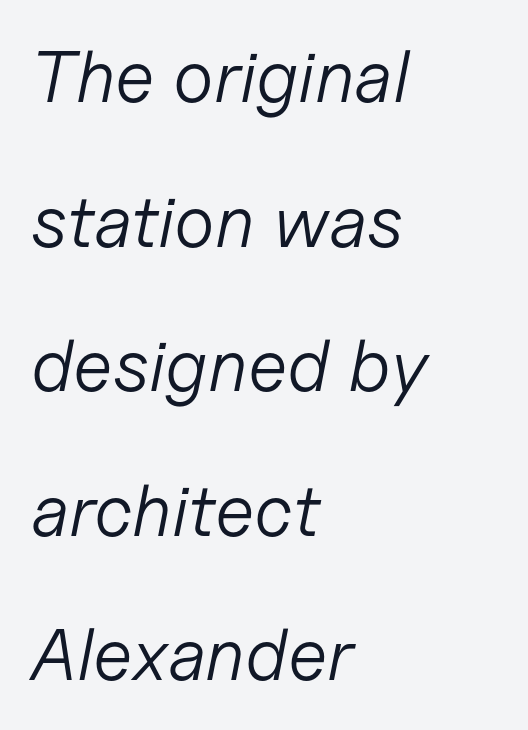
The image shows 73 px light type, italic (leaning right); set left-aligned, loose line spacing (1.98x), normal letter spacing, not underlined; low stroke contrast and a medium x-height.
